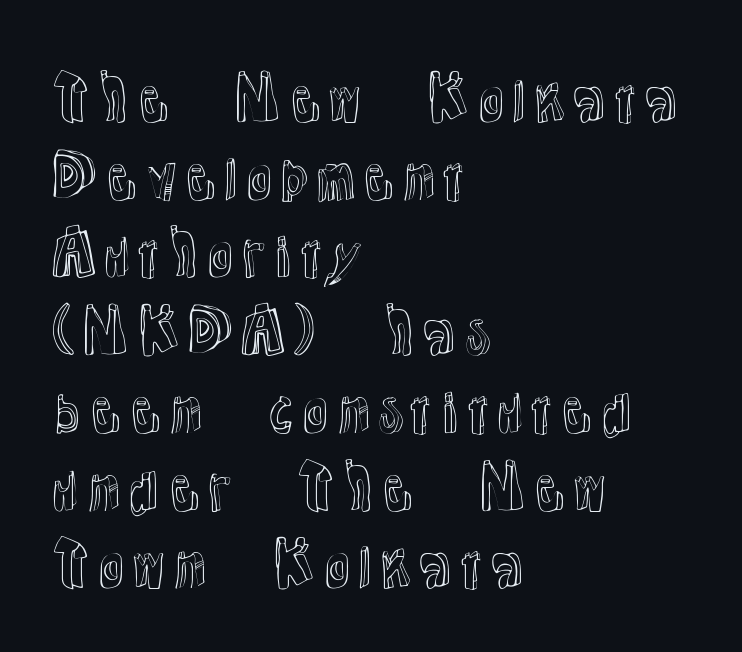
Horizontal bands of white between lines are of average thickness. Every character sits straight up, as roman type does. Standard letterfit; no display-style spreading of the glyphs. A classic flush-left, rag-right setting is used for this passage. The area under the type is left untouched. The rendering uses natural spacing where letterforms have individual widths.
